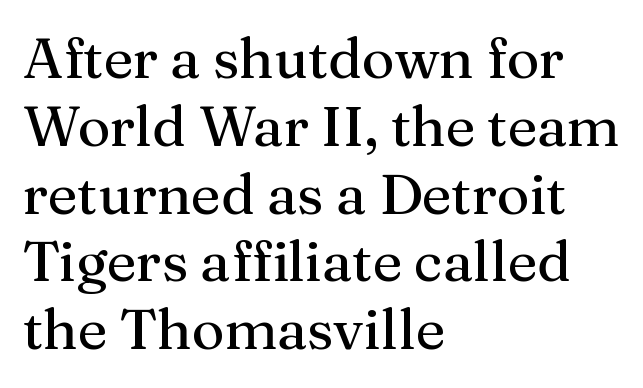
Q: Is the text italic (slanted)? A: No, it is upright.
Q: Is the typeface a serif or a sans-serif typeface? A: Serif.
Q: Is the text underlined? A: No.
Q: How is the paragraph aligned? A: Left-aligned.
Q: Is the spacing between letters normal or unusually wide? A: Normal.
Q: Width (condensed, normal, or wide)? A: Normal.
Q: Stroke contrast? A: Medium.
Q: x-height? A: Medium.
Q: Monospaced? A: No.
